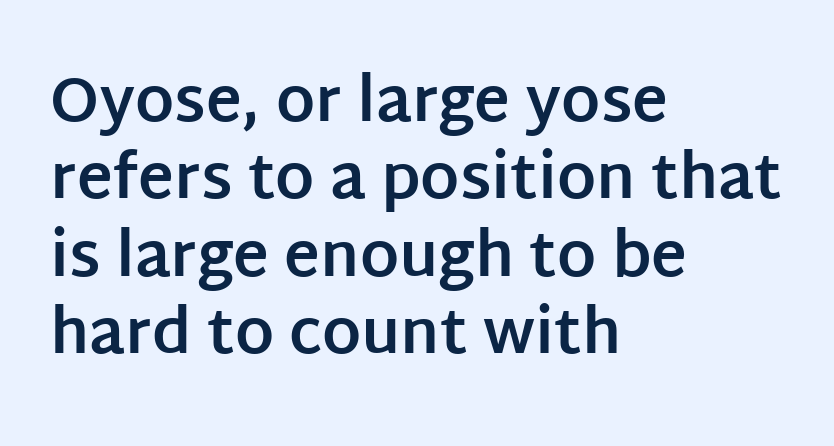
Q: Is the text bold? A: Yes.
Q: Is the text italic (slanted)? A: No, it is upright.
Q: Is the typeface a serif or a sans-serif typeface? A: Sans-serif.
Q: Is the text underlined? A: No.
Q: How is the paragraph aligned? A: Left-aligned.
Q: Is the spacing between letters normal or unusually wide? A: Normal.
Q: Is the spacing between lines tight, normal or loose? A: Normal.
Q: Width (condensed, normal, or wide)? A: Normal.
Q: Stroke contrast? A: Low.
Q: x-height? A: Large.
Q: Monospaced? A: No.
